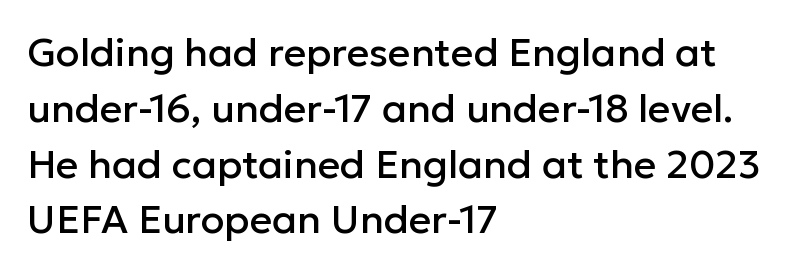
The image shows 39 px sans-serif type, upright; set left-aligned, normal line spacing (1.43x), normal letter spacing, not underlined; low stroke contrast and a medium x-height.
